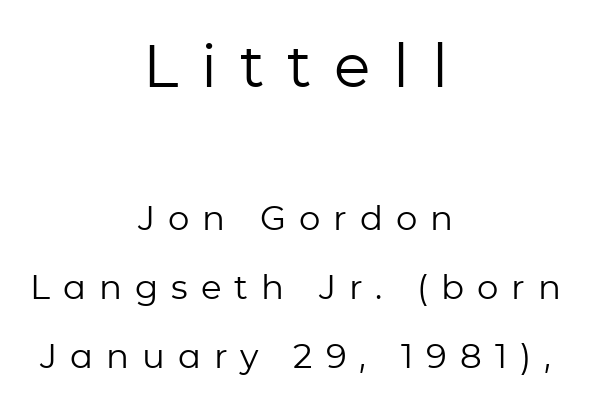
Nope, no serifs anywhere on these letters. Honestly, there is no underline to notice here at all. The specimen reads as upright at a glance. Bigger letters appear in the top chunk; the bottom chunk is reduced.
